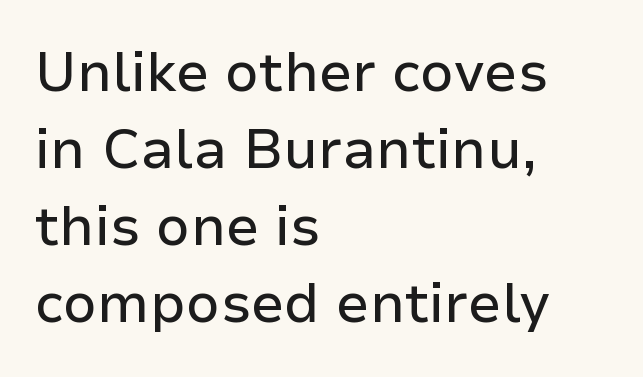
{"serif": "no", "italic": "no", "width": "normal", "stroke_contrast": "low", "x_height": "medium", "monospaced": "no", "underline": "no", "align": "left", "line_spacing": "normal", "line_spacing_ratio": 1.4, "letter_spacing": "normal", "letter_spacing_em": 0.0, "glyph_px": 55}
